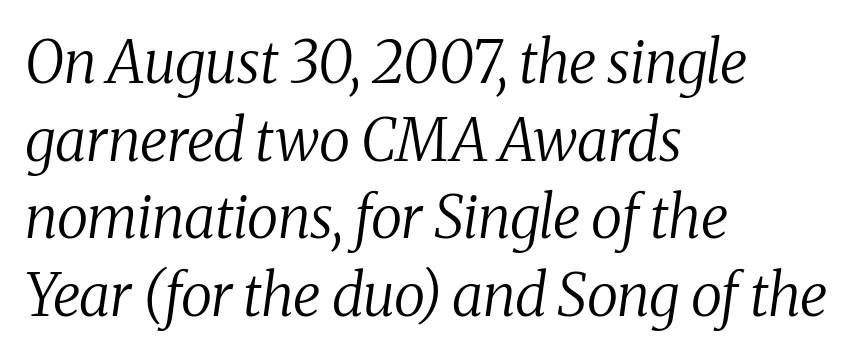
{"serif": "yes", "italic": "yes", "lean": "right", "slant_degrees": 8, "bold": "no", "weight": "regular", "width": "normal", "stroke_contrast": "medium", "x_height": "medium", "monospaced": "no", "underline": "no", "align": "left", "line_spacing": "normal", "line_spacing_ratio": 1.34, "letter_spacing": "normal", "letter_spacing_em": 0.0, "glyph_px": 58}
